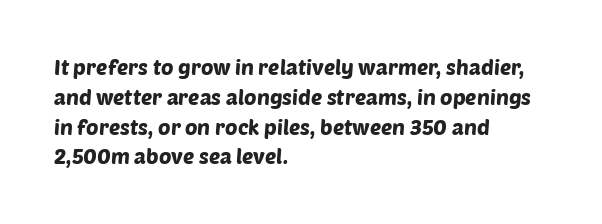
Q: Is the text underlined? A: No.
Q: How is the paragraph aligned? A: Left-aligned.
Q: Is the spacing between letters normal or unusually wide? A: Normal.
Q: Is the spacing between lines tight, normal or loose? A: Normal.
